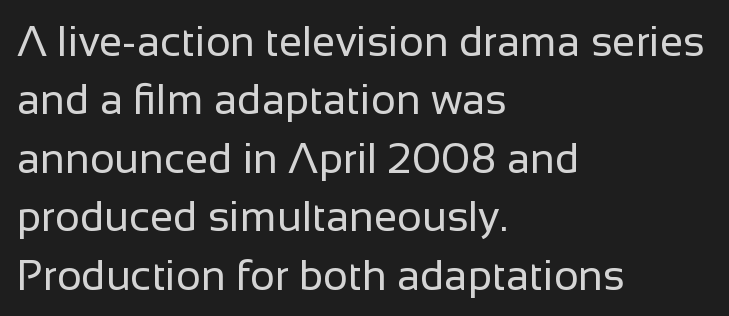
Q: Is the text bold? A: No.
Q: Is the text italic (slanted)? A: No, it is upright.
Q: Is the typeface a serif or a sans-serif typeface? A: Sans-serif.
Q: Is the text underlined? A: No.
Q: How is the paragraph aligned? A: Left-aligned.
Q: Is the spacing between letters normal or unusually wide? A: Normal.
Q: Is the spacing between lines tight, normal or loose? A: Normal.
Q: Width (condensed, normal, or wide)? A: Normal.
Q: Stroke contrast? A: Low.
Q: x-height? A: Medium.
Q: Monospaced? A: No.
